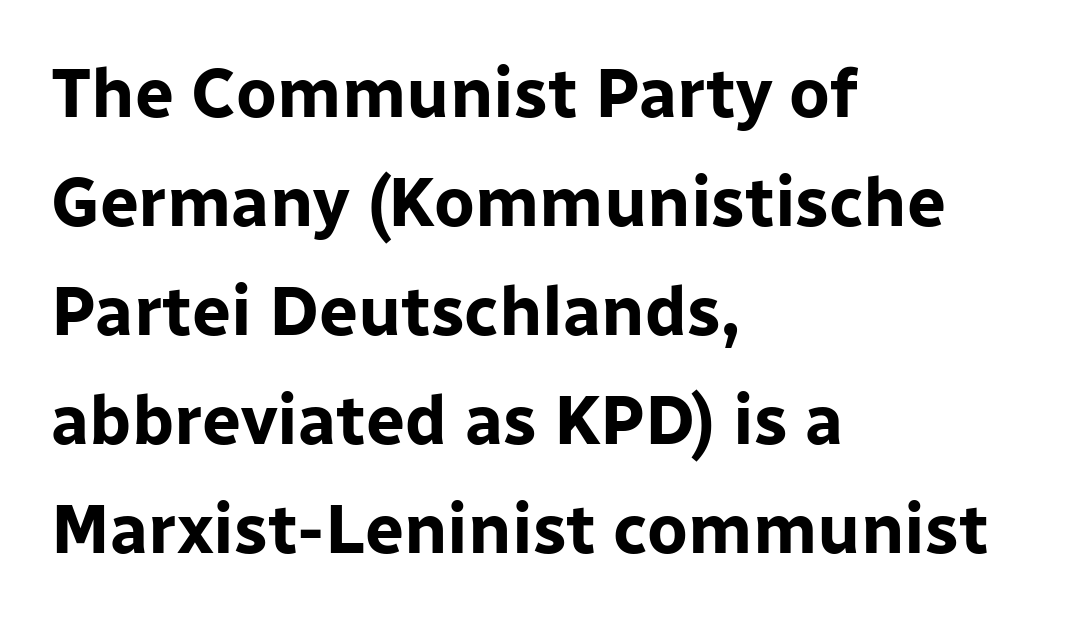
Regarding serifs, this sample does without them. The space beneath each line is pristine and unruled. What stands out about the letter spacing? Nothing — it is the standard amount. The typesetter chose a ragged-right arrangement here.
